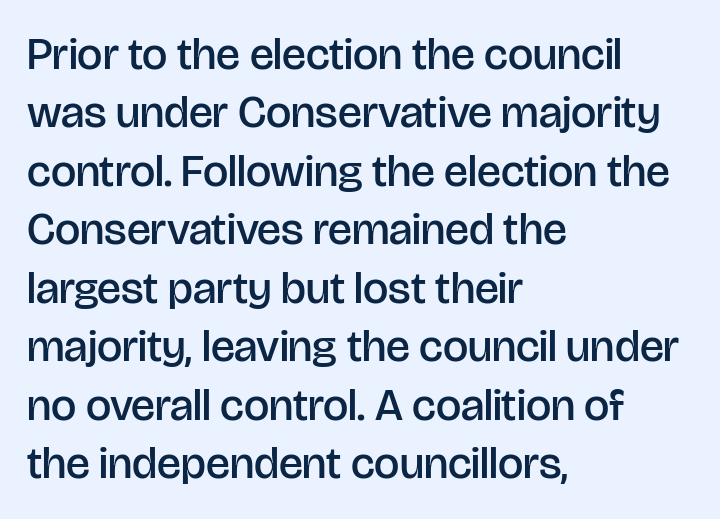
The image shows 45 px semibold sans-serif type, upright; set left-aligned, normal line spacing (1.3x), normal letter spacing, not underlined; low stroke contrast and a large x-height.
